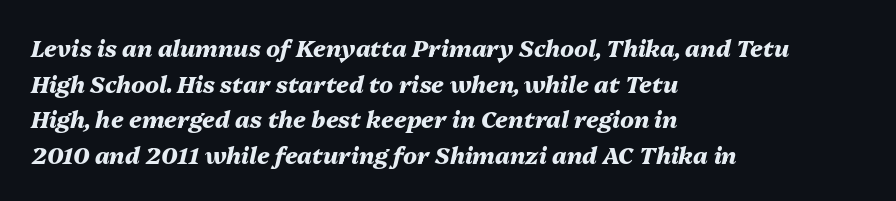
{"italic": "yes", "lean": "right", "slant_degrees": 13, "bold": "yes", "underline": "no", "align": "left", "line_spacing": "normal", "line_spacing_ratio": 1.55, "letter_spacing": "normal", "letter_spacing_em": 0.0, "glyph_px": 23}
